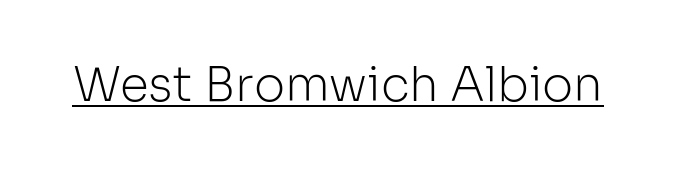
Q: Is the text bold? A: No.
Q: Is the text italic (slanted)? A: No, it is upright.
Q: Is the typeface a serif or a sans-serif typeface? A: Sans-serif.
Q: Is the text underlined? A: Yes.
Q: Is the spacing between letters normal or unusually wide? A: Normal.
Q: Width (condensed, normal, or wide)? A: Normal.
Q: Stroke contrast? A: Low.
Q: x-height? A: Medium.
Q: Monospaced? A: No.
